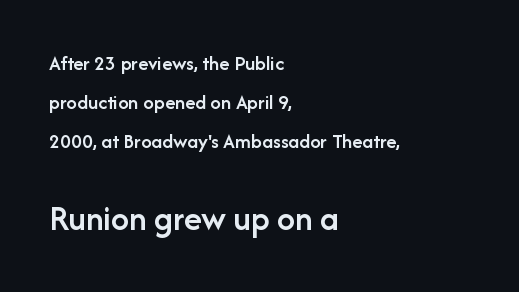
Descender tails drop into unmarked territory. Is the type bold? Partly — it's a semibold, heavier than regular but not fully bold. You could call the tracking neutral — neither tight nor loose. Reading down the block, your eye returns to a fixed left position each line. Each letter keeps its own natural width here, so spacing adapts to shape.
